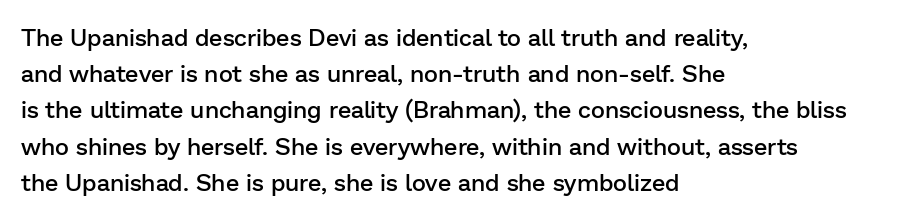
{"italic": "no", "bold": "semi", "underline": "no", "align": "left", "line_spacing": "normal", "line_spacing_ratio": 1.51, "letter_spacing": "normal", "letter_spacing_em": 0.0, "glyph_px": 24}
